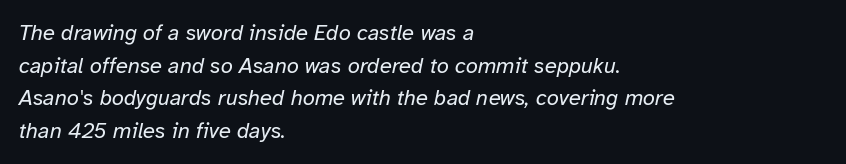
A typesetter would call this zero additional tracking. Caption: face not bold, strokes unweighted. Tall strokes in this sample are angled rather than plumb. The strip under each line holds only bare page. If you measured baseline to baseline, you'd find a middling distance.
